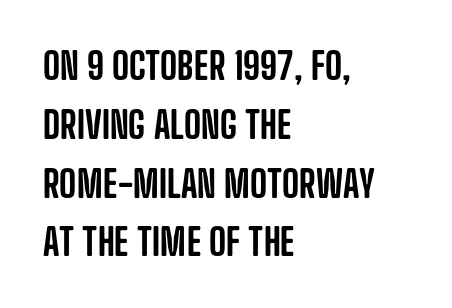
{"serif": "no", "italic": "no", "width": "condensed", "stroke_contrast": "low", "x_height": "large", "monospaced": "no", "underline": "no", "align": "left", "line_spacing": "normal", "line_spacing_ratio": 1.59, "letter_spacing": "normal", "letter_spacing_em": 0.0, "glyph_px": 37}
